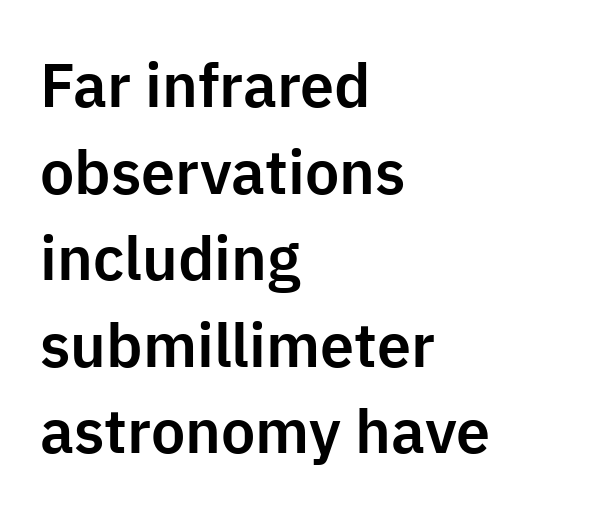
The image shows 61 px sans-serif type, upright; set left-aligned, normal line spacing (1.42x), normal letter spacing, not underlined; low stroke contrast and a medium x-height.
